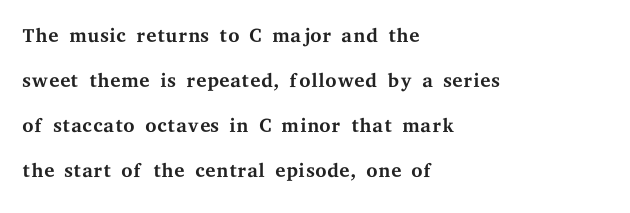
No word sits above an underline. Is this a fixed-width face? No — the glyphs have proportional, varying widths. Quick note: not italic, upright. Bold? No — there's no thickening of the strokes.
